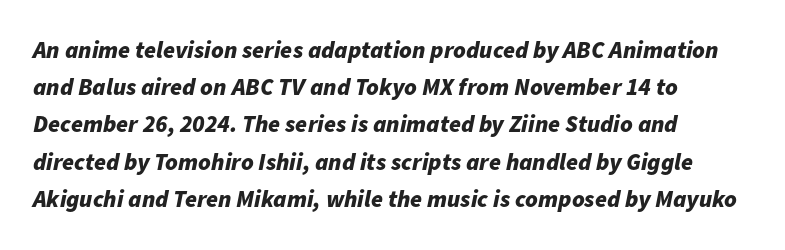
Q: Is the text bold? A: Yes.
Q: Is the text italic (slanted)? A: Yes, it leans right by about 11 degrees.
Q: Is the text underlined? A: No.
Q: How is the paragraph aligned? A: Left-aligned.
Q: Is the spacing between letters normal or unusually wide? A: Normal.
Q: Is the spacing between lines tight, normal or loose? A: Normal.
